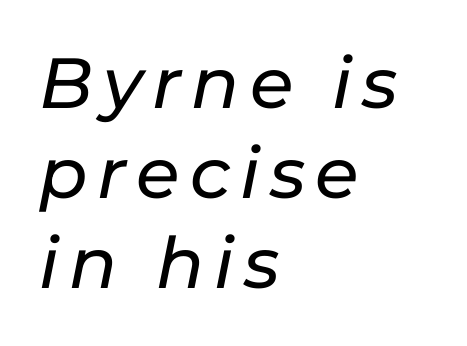
Q: Is the text italic (slanted)? A: Yes, it leans right by about 11 degrees.
Q: Is the text underlined? A: No.
Q: How is the paragraph aligned? A: Left-aligned.
Q: Is the spacing between lines tight, normal or loose? A: Normal.
Q: Width (condensed, normal, or wide)? A: Normal.
Q: Stroke contrast? A: Low.
Q: x-height? A: Medium.
Q: Monospaced? A: No.
